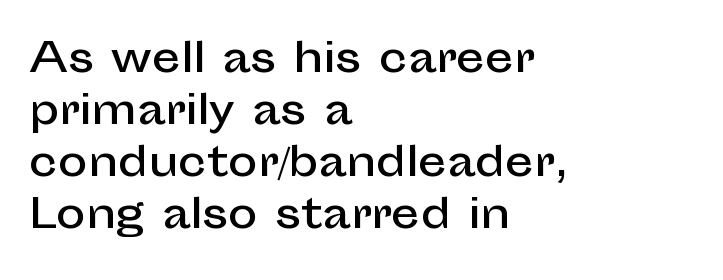
{"serif": "no", "italic": "no", "width": "normal", "stroke_contrast": "low", "x_height": "medium", "monospaced": "no", "underline": "no", "align": "left", "line_spacing": "normal", "line_spacing_ratio": 1.3, "letter_spacing": "normal", "letter_spacing_em": 0.0, "glyph_px": 40}
